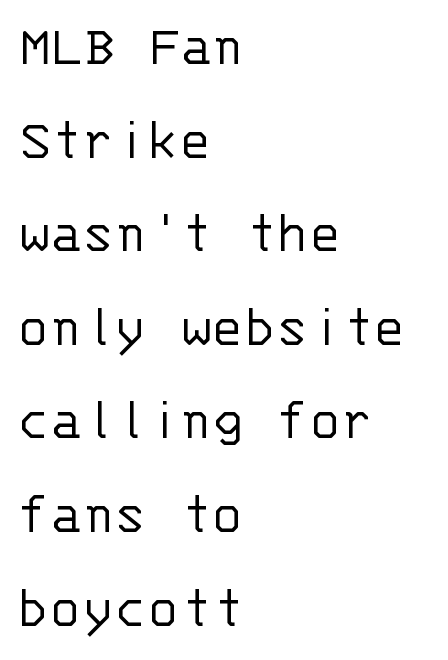
{"serif": "no", "italic": "no", "bold": "no", "weight": "light", "width": "normal", "stroke_contrast": "low", "x_height": "large", "monospaced": "yes", "underline": "no", "align": "left", "line_spacing": "normal", "line_spacing_ratio": 1.56, "letter_spacing": "normal", "letter_spacing_em": 0.0, "glyph_px": 60}
